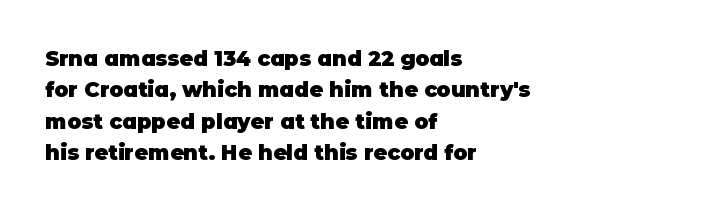
The passage shown is emphatically bold. The specimen reads as upright at a glance. Alignment: flush left. What stands out about the letter spacing? Nothing — it is the standard amount. The block of text has a typical density, with ordinary space between rows. The words here are not underlined.
